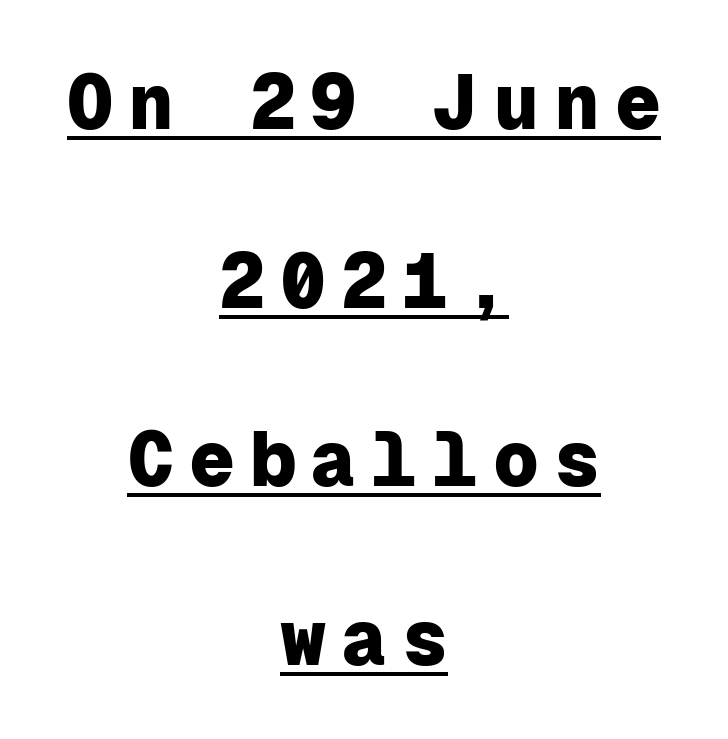
Q: Is the text bold? A: Yes.
Q: Is the text italic (slanted)? A: No, it is upright.
Q: Is the typeface a serif or a sans-serif typeface? A: Sans-serif.
Q: Is the text underlined? A: Yes.
Q: How is the paragraph aligned? A: Centered.
Q: Is the spacing between lines tight, normal or loose? A: Loose.
Q: Width (condensed, normal, or wide)? A: Normal.
Q: Stroke contrast? A: Low.
Q: x-height? A: Medium.
Q: Monospaced? A: Yes.
